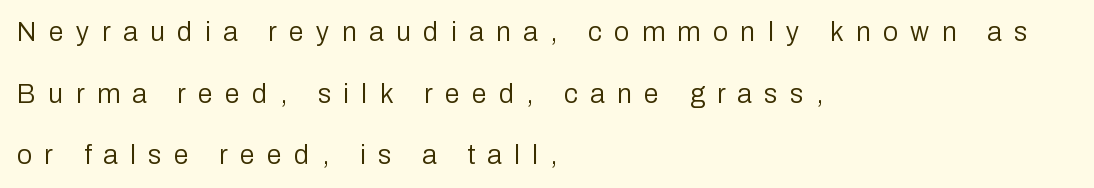
Q: Is the text bold? A: No.
Q: Is the text italic (slanted)? A: No, it is upright.
Q: Is the text underlined? A: No.
Q: How is the paragraph aligned? A: Left-aligned.
Q: Is the spacing between letters normal or unusually wide? A: Unusually wide.
Q: Is the spacing between lines tight, normal or loose? A: Loose.
